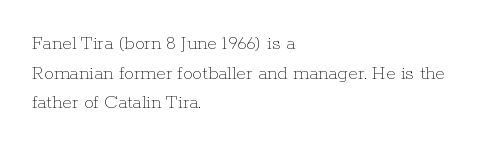
Q: Is the text bold? A: No.
Q: Is the text italic (slanted)? A: No, it is upright.
Q: Is the text underlined? A: No.
Q: How is the paragraph aligned? A: Left-aligned.
Q: Is the spacing between letters normal or unusually wide? A: Normal.
Q: Is the spacing between lines tight, normal or loose? A: Normal.
